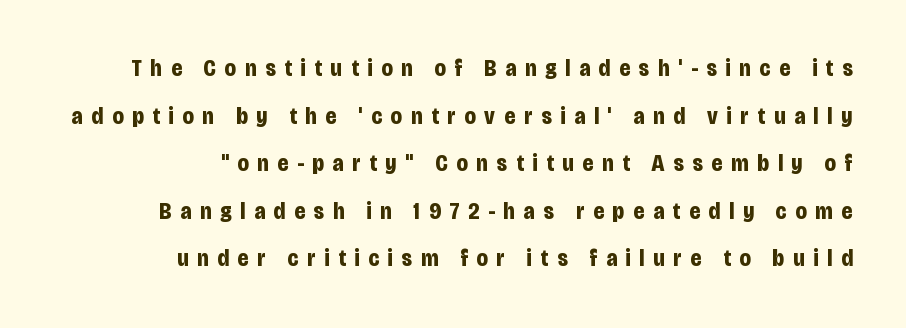
One glance says open: line gaps are wider than usual. A clean baseline with only descenders dipping below it. This sample uses expanded letter spacing, leaving extra air between glyphs. A dark, heavy texture on the line: the type is bold.
